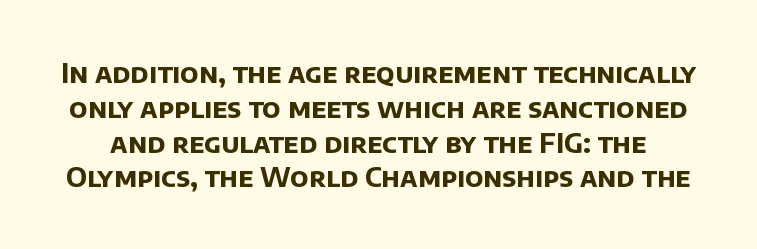
The image shows 27 px bold type; set normal line spacing (1.29x), normal letter spacing, not underlined.
